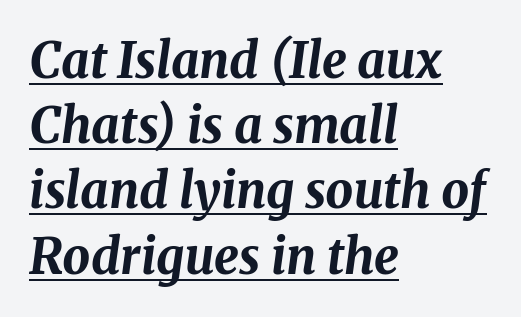
The image shows 49 px bold type, italic (leaning right); set left-aligned, normal line spacing (1.33x), normal letter spacing, underlined; medium stroke contrast and a medium x-height.
